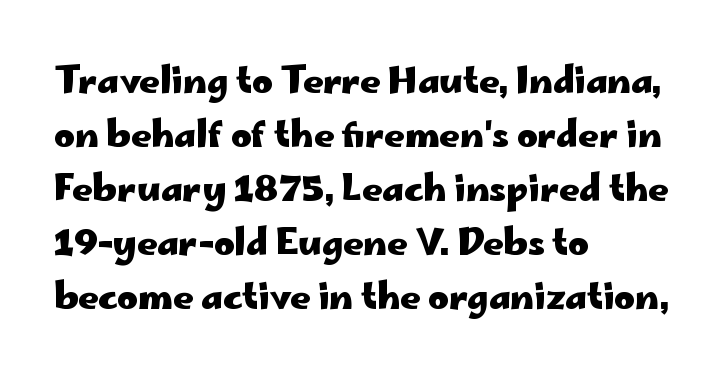
The rendering anchors every line to the left-hand side. Note the varied advance widths — an 'i' is clearly narrower than an 'm'. Each new line begins a customary step beneath the previous one. The space directly below the letters is spotless. Ordinary non-slanted type is in use. The rendering keeps characters at their native spacing.
